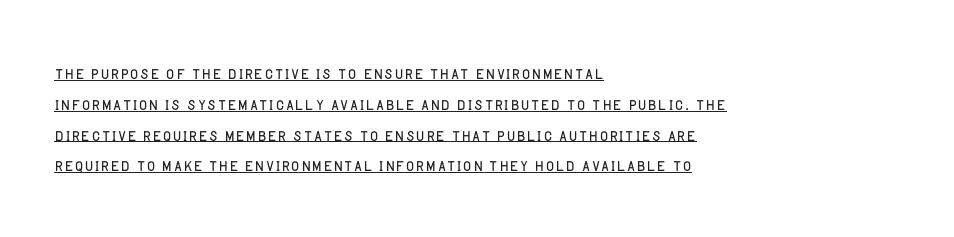
The image shows 22 px text type, upright; set left-aligned, normal line spacing (1.4x), normal letter spacing, underlined.
